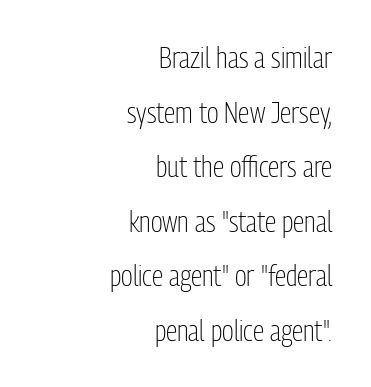
Q: Is the text bold? A: No.
Q: Is the text italic (slanted)? A: No, it is upright.
Q: Is the typeface a serif or a sans-serif typeface? A: Sans-serif.
Q: Is the text underlined? A: No.
Q: How is the paragraph aligned? A: Right-aligned.
Q: Is the spacing between letters normal or unusually wide? A: Normal.
Q: Width (condensed, normal, or wide)? A: Condensed.
Q: Stroke contrast? A: Low.
Q: x-height? A: Medium.
Q: Monospaced? A: No.
